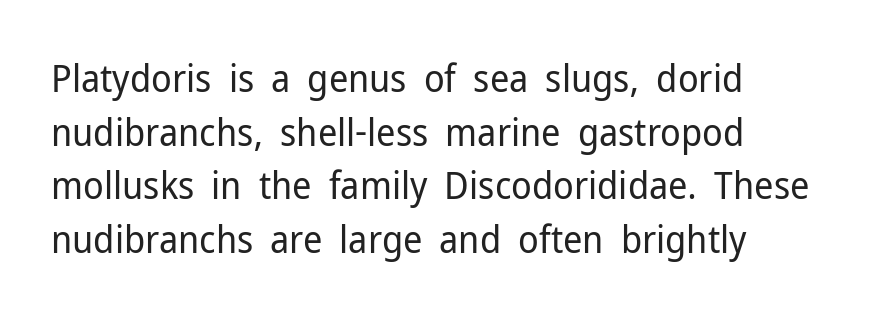
The image shows 38 px regular-weight sans-serif type, upright; set left-aligned, normal line spacing (1.41x), normal letter spacing, not underlined; low stroke contrast and a medium x-height.
